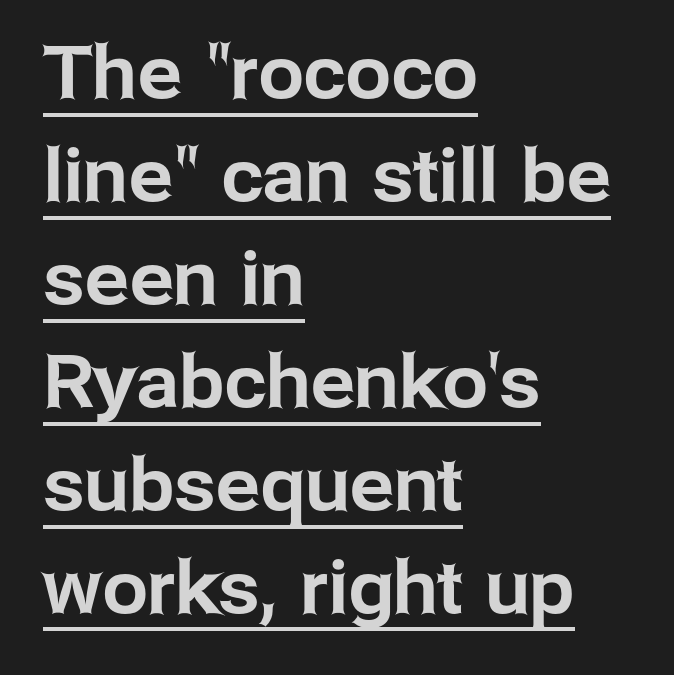
Q: Is the text italic (slanted)? A: No, it is upright.
Q: Is the typeface a serif or a sans-serif typeface? A: Sans-serif.
Q: Is the text underlined? A: Yes.
Q: How is the paragraph aligned? A: Left-aligned.
Q: Is the spacing between letters normal or unusually wide? A: Normal.
Q: Is the spacing between lines tight, normal or loose? A: Normal.
Q: Width (condensed, normal, or wide)? A: Normal.
Q: Stroke contrast? A: Low.
Q: x-height? A: Medium.
Q: Monospaced? A: No.
